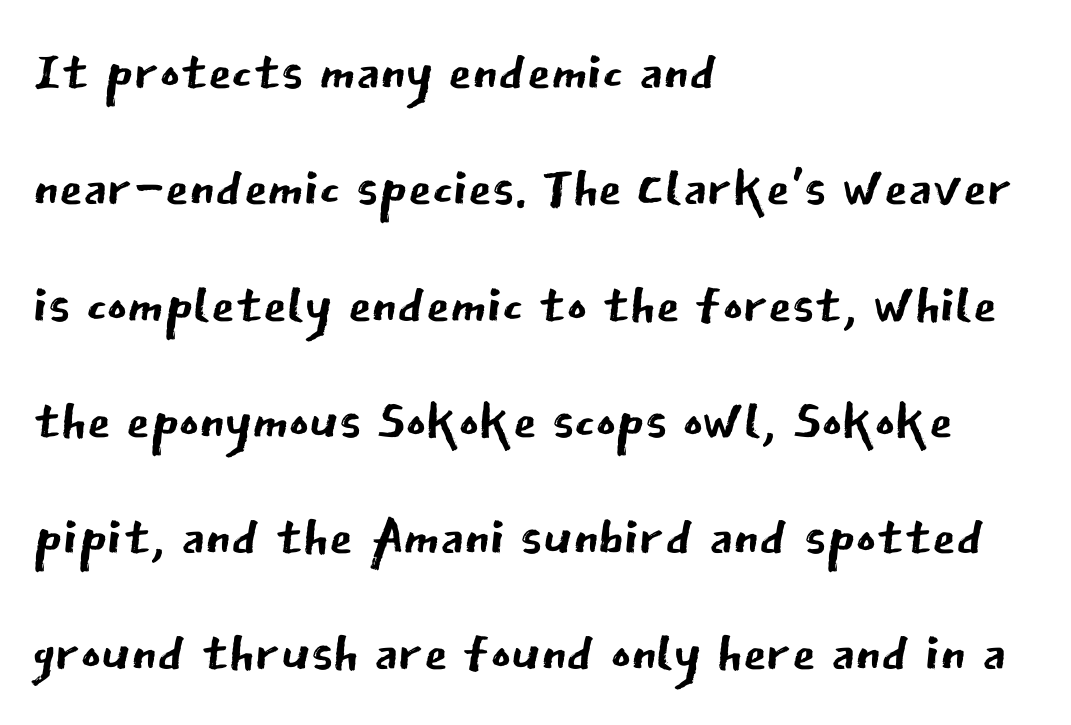
Q: Is the text bold? A: No.
Q: Is the text italic (slanted)? A: No, it is upright.
Q: Is the typeface a serif or a sans-serif typeface? A: Sans-serif.
Q: Is the text underlined? A: No.
Q: How is the paragraph aligned? A: Left-aligned.
Q: Is the spacing between letters normal or unusually wide? A: Normal.
Q: Is the spacing between lines tight, normal or loose? A: Normal.
Q: Width (condensed, normal, or wide)? A: Normal.
Q: Stroke contrast? A: Low.
Q: x-height? A: Medium.
Q: Monospaced? A: No.
